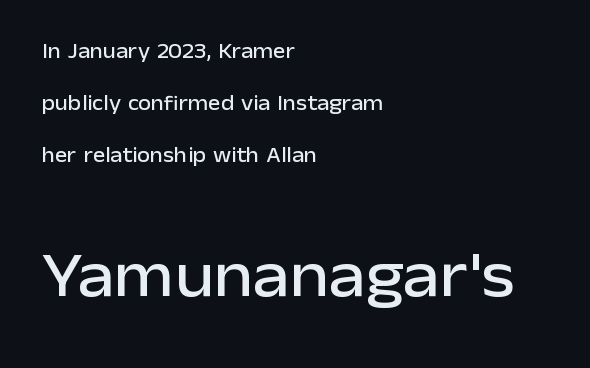
The image shows 63 px sans-serif type, upright; set left-aligned, loose line spacing (2.47x), normal letter spacing, not underlined; the second (bottom) block is 3.0x larger; low stroke contrast and a medium x-height.
